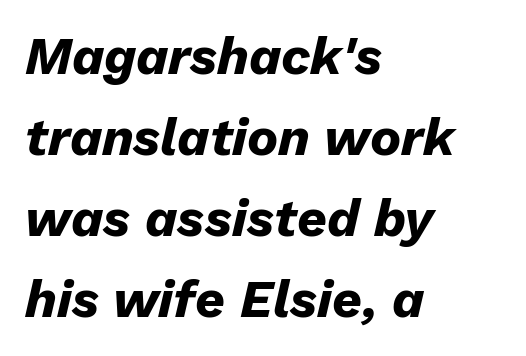
Q: Is the text bold? A: Yes.
Q: Is the text italic (slanted)? A: Yes, it leans right by about 13 degrees.
Q: Is the text underlined? A: No.
Q: How is the paragraph aligned? A: Left-aligned.
Q: Is the spacing between letters normal or unusually wide? A: Normal.
Q: Is the spacing between lines tight, normal or loose? A: Normal.
Q: Width (condensed, normal, or wide)? A: Normal.
Q: Stroke contrast? A: Low.
Q: x-height? A: Medium.
Q: Monospaced? A: No.
